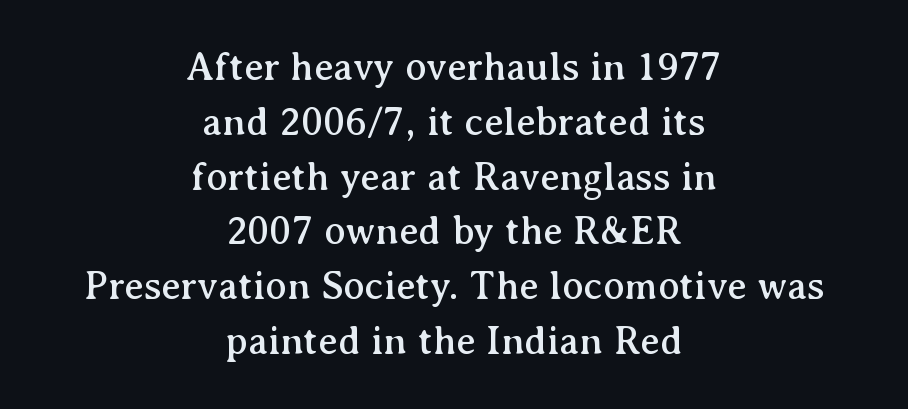
The image shows 40 px serif type, upright; set centered, normal line spacing (1.37x), normal letter spacing, not underlined; medium stroke contrast and a medium x-height.
